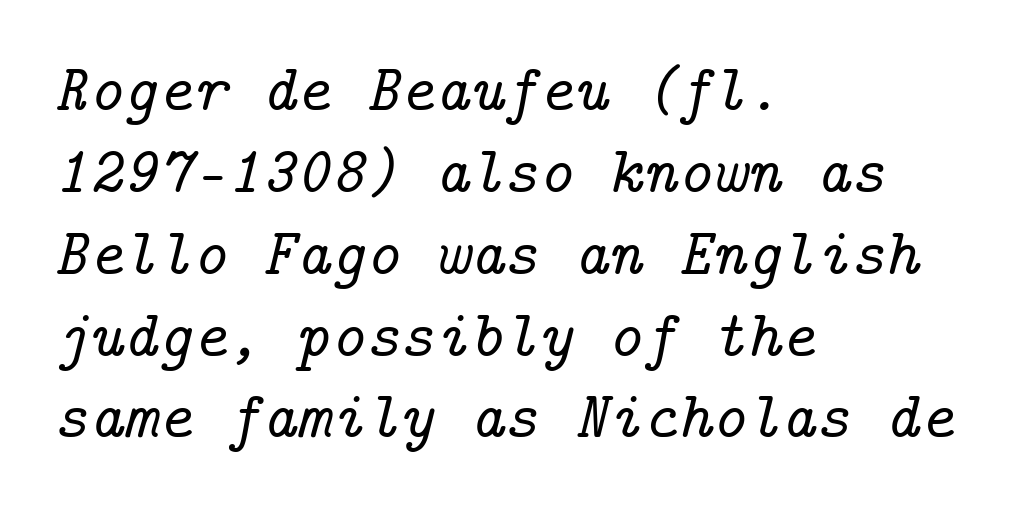
The image shows 66 px serif type, italic (leaning right); set left-aligned, line spacing 1.24x, normal letter spacing, not underlined; low stroke contrast and a medium x-height.
